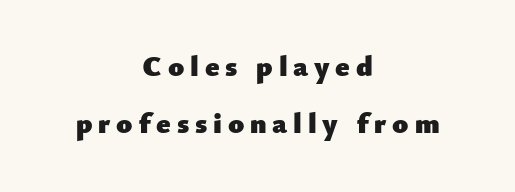
Q: Is the text bold? A: Yes.
Q: Is the text italic (slanted)? A: No, it is upright.
Q: Is the typeface a serif or a sans-serif typeface? A: Sans-serif.
Q: Is the text underlined? A: No.
Q: How is the paragraph aligned? A: Centered.
Q: Is the spacing between letters normal or unusually wide? A: Unusually wide.
Q: Is the spacing between lines tight, normal or loose? A: Loose.
Q: Width (condensed, normal, or wide)? A: Normal.
Q: Stroke contrast? A: Low.
Q: x-height? A: Small.
Q: Monospaced? A: No.
